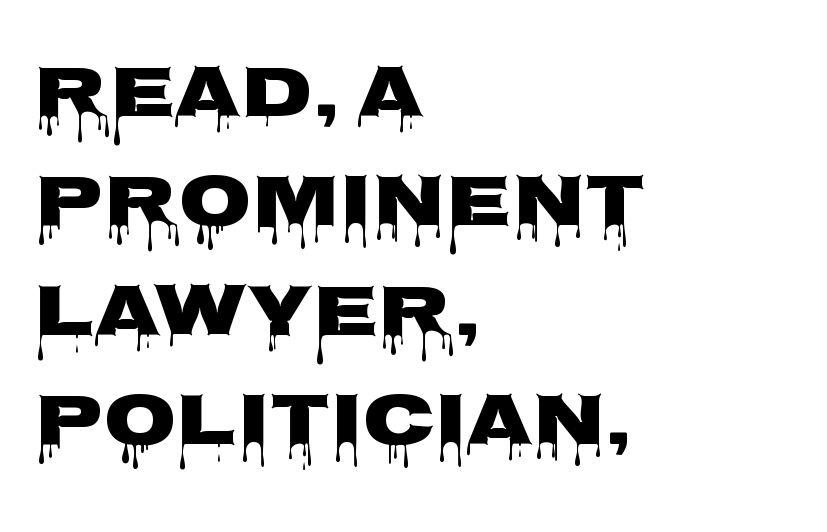
{"serif": "no", "italic": "no", "bold": "yes", "weight": "heavy", "width": "wide", "stroke_contrast": "low", "x_height": "large", "monospaced": "no", "underline": "no", "align": "left", "line_spacing": "normal", "line_spacing_ratio": 1.46, "letter_spacing": "normal", "letter_spacing_em": 0.0, "glyph_px": 75}
